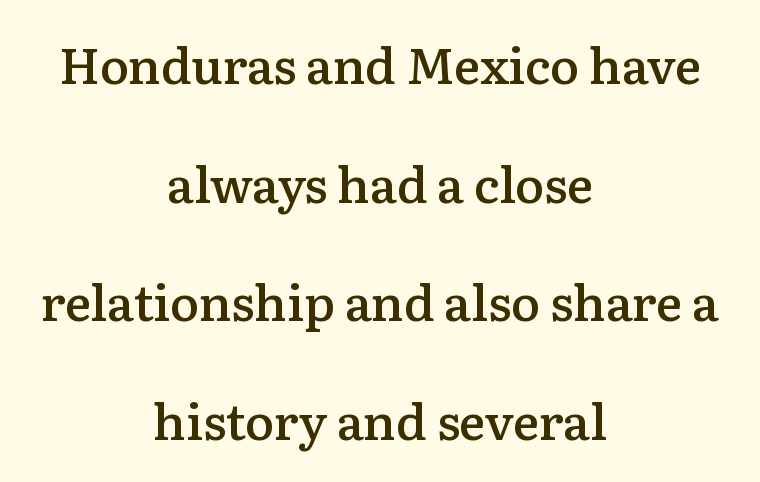
Q: Is the text bold? A: Semi-bold.
Q: Is the text italic (slanted)? A: No, it is upright.
Q: Is the typeface a serif or a sans-serif typeface? A: Serif.
Q: Is the text underlined? A: No.
Q: How is the paragraph aligned? A: Centered.
Q: Is the spacing between letters normal or unusually wide? A: Normal.
Q: Is the spacing between lines tight, normal or loose? A: Loose.
Q: Width (condensed, normal, or wide)? A: Normal.
Q: Stroke contrast? A: Low.
Q: x-height? A: Medium.
Q: Monospaced? A: No.
